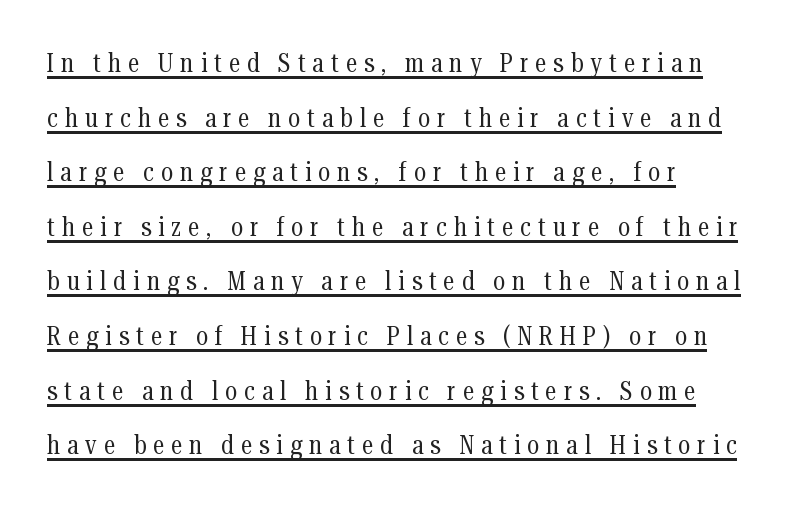
The image shows 26 px text type, upright; set left-aligned, loose line spacing (2.1x), unusually wide letter spacing (+0.27 em), underlined.
